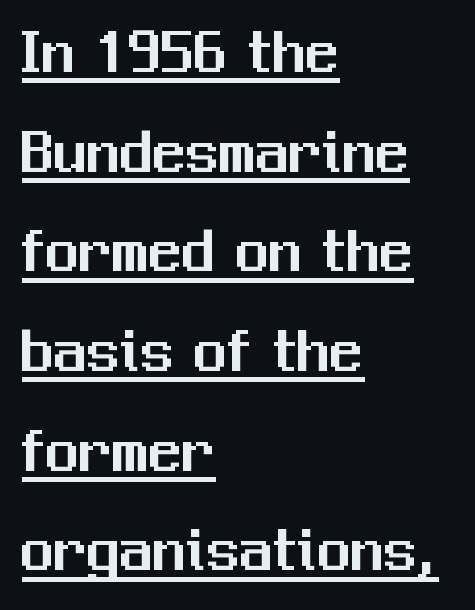
{"serif": "no", "italic": "no", "width": "normal", "stroke_contrast": "medium", "x_height": "medium", "monospaced": "no", "underline": "yes", "align": "left", "line_spacing": "normal", "line_spacing_ratio": 1.51, "letter_spacing": "normal", "letter_spacing_em": 0.0, "glyph_px": 66}
